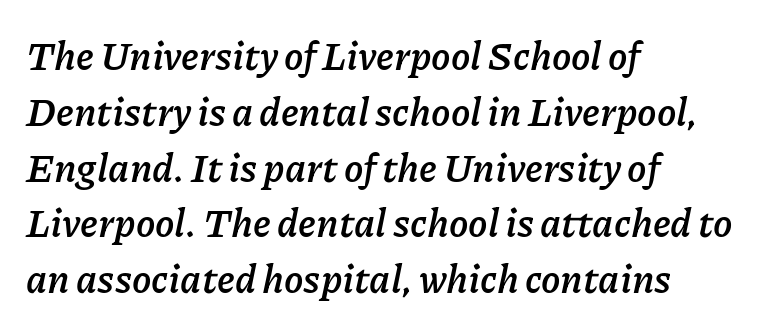
The gaps between neighbouring characters are ordinary and unremarkable. Caption: multi-line text, flush left, ragged right. The space between consecutive lines is moderate. Nobody drew a line under any word here. Summary of weight: heavy, a full bold.
